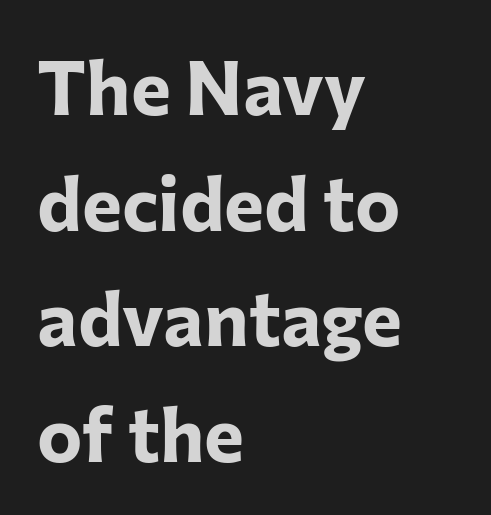
No word sits above an underline. The tracking reads as untouched default to a designer's eye. Left-aligned paragraph, ragged on the right. A typesetter would call this proportional, since set widths differ per character. Weight check: bold — yes, fully.
